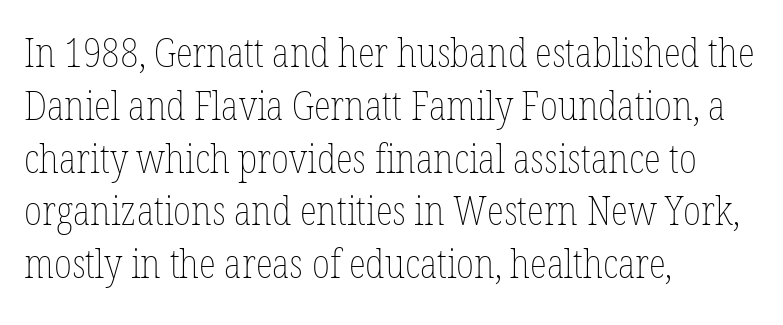
{"italic": "no", "bold": "no", "weight": "thin", "width": "condensed", "stroke_contrast": "low", "x_height": "medium", "monospaced": "no", "underline": "no", "align": "left", "line_spacing": "normal", "line_spacing_ratio": 1.32, "letter_spacing": "normal", "letter_spacing_em": 0.0, "glyph_px": 40}
